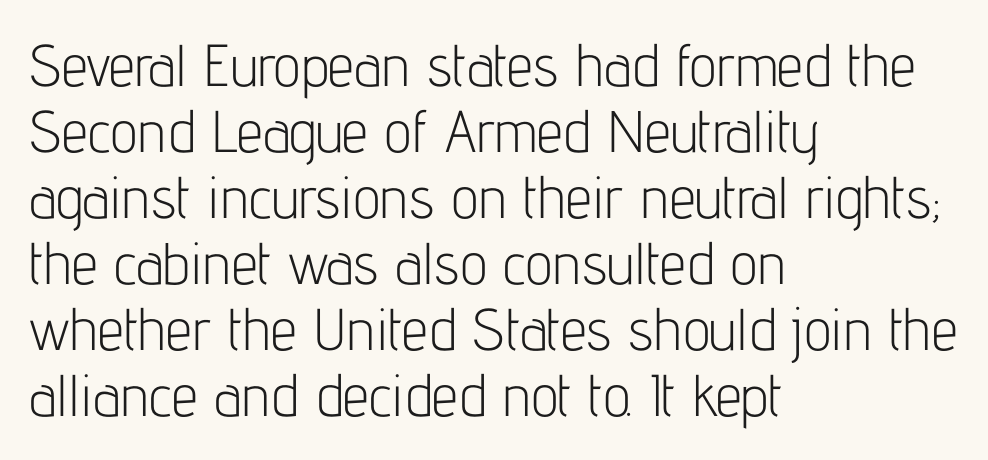
Q: Is the text bold? A: No.
Q: Is the text italic (slanted)? A: No, it is upright.
Q: Is the typeface a serif or a sans-serif typeface? A: Sans-serif.
Q: Is the text underlined? A: No.
Q: How is the paragraph aligned? A: Left-aligned.
Q: Is the spacing between letters normal or unusually wide? A: Normal.
Q: Is the spacing between lines tight, normal or loose? A: Tight.
Q: Width (condensed, normal, or wide)? A: Condensed.
Q: Stroke contrast? A: Low.
Q: x-height? A: Medium.
Q: Monospaced? A: No.
